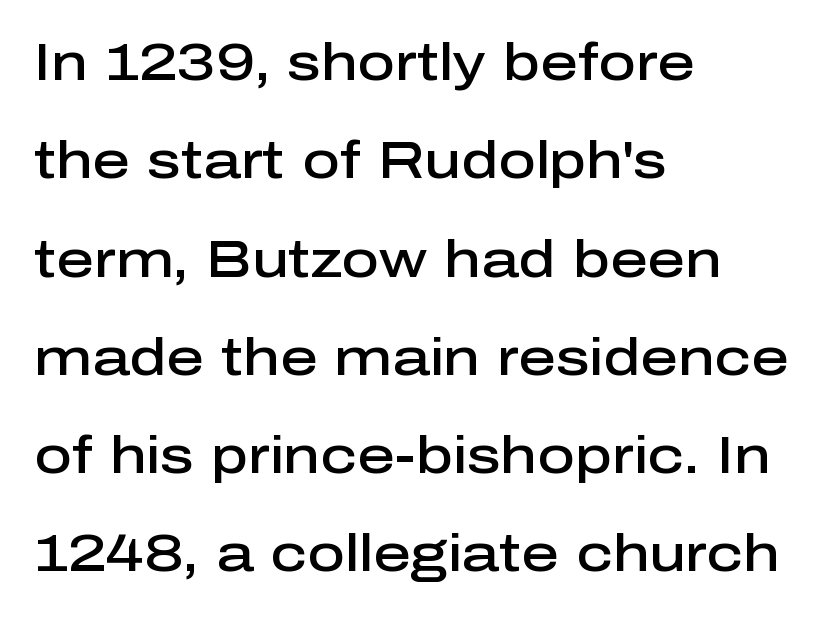
Q: Is the text bold? A: Semi-bold.
Q: Is the text italic (slanted)? A: No, it is upright.
Q: Is the typeface a serif or a sans-serif typeface? A: Sans-serif.
Q: Is the text underlined? A: No.
Q: How is the paragraph aligned? A: Left-aligned.
Q: Is the spacing between letters normal or unusually wide? A: Normal.
Q: Width (condensed, normal, or wide)? A: Normal.
Q: Stroke contrast? A: Low.
Q: x-height? A: Medium.
Q: Monospaced? A: No.
